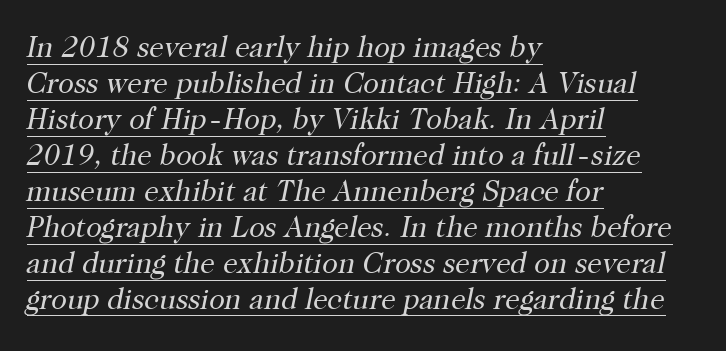
{"serif": "yes", "italic": "yes", "lean": "right", "slant_degrees": 12, "bold": "no", "weight": "regular", "width": "normal", "stroke_contrast": "high", "x_height": "medium", "monospaced": "no", "underline": "yes", "align": "left", "line_spacing_ratio": 1.24, "letter_spacing": "normal", "letter_spacing_em": 0.0, "glyph_px": 29}
